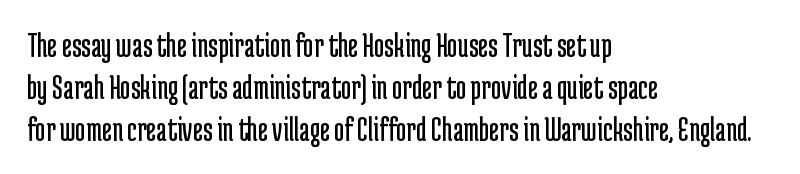
The image shows 35 px regular-weight, condensed sans-serif type, upright; set left-aligned, line spacing 1.2x, normal letter spacing, not underlined; low stroke contrast and a medium x-height.
